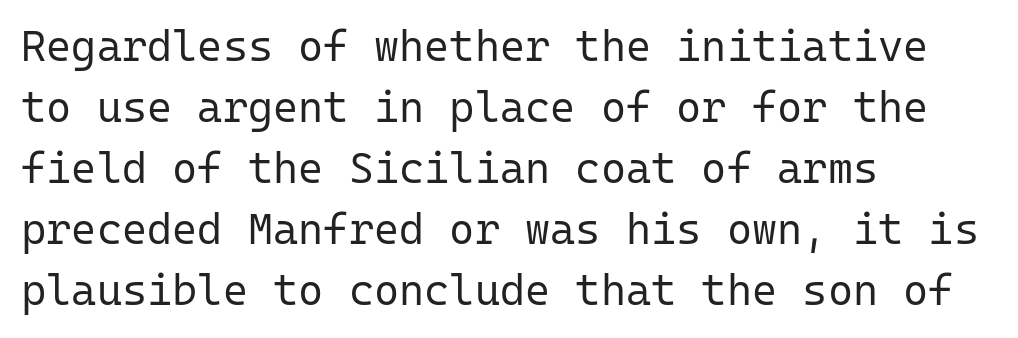
The image shows 43 px regular-weight sans-serif type, upright, monospaced; set left-aligned, normal line spacing (1.42x), normal letter spacing, not underlined; low stroke contrast and a medium x-height.
